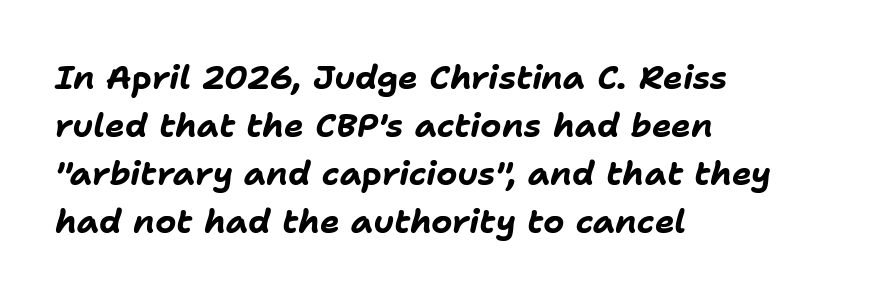
The image shows 33 px bold type, italic (leaning right); set left-aligned, normal line spacing (1.45x), normal letter spacing, not underlined; low stroke contrast and a medium x-height.
